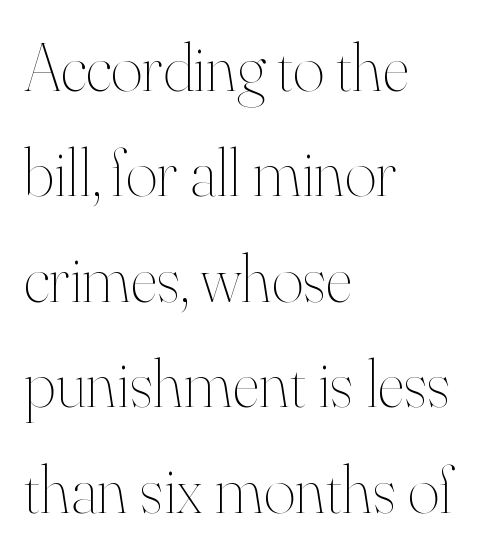
Q: Is the text bold? A: No.
Q: Is the text italic (slanted)? A: No, it is upright.
Q: Is the text underlined? A: No.
Q: How is the paragraph aligned? A: Left-aligned.
Q: Is the spacing between letters normal or unusually wide? A: Normal.
Q: Is the spacing between lines tight, normal or loose? A: Normal.
Q: Width (condensed, normal, or wide)? A: Normal.
Q: Stroke contrast? A: High.
Q: x-height? A: Small.
Q: Monospaced? A: No.
